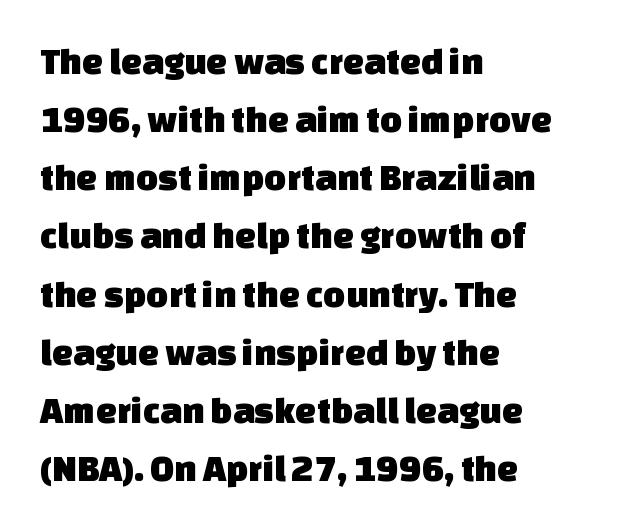
Q: Is the typeface a serif or a sans-serif typeface? A: Sans-serif.
Q: Is the text underlined? A: No.
Q: How is the paragraph aligned? A: Left-aligned.
Q: Is the spacing between letters normal or unusually wide? A: Normal.
Q: Is the spacing between lines tight, normal or loose? A: Normal.
Q: Width (condensed, normal, or wide)? A: Normal.
Q: Stroke contrast? A: Low.
Q: x-height? A: Large.
Q: Monospaced? A: No.
